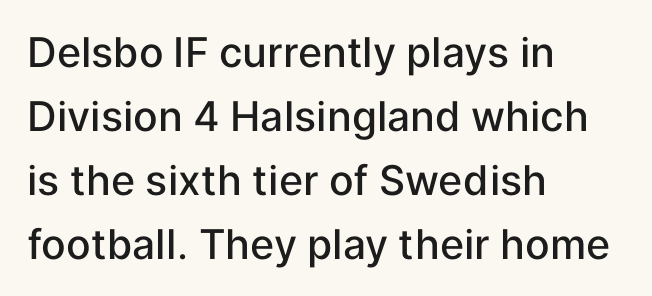
Q: Is the text bold? A: Semi-bold.
Q: Is the text italic (slanted)? A: No, it is upright.
Q: Is the typeface a serif or a sans-serif typeface? A: Sans-serif.
Q: Is the text underlined? A: No.
Q: How is the paragraph aligned? A: Left-aligned.
Q: Is the spacing between letters normal or unusually wide? A: Normal.
Q: Is the spacing between lines tight, normal or loose? A: Normal.
Q: Width (condensed, normal, or wide)? A: Normal.
Q: Stroke contrast? A: Low.
Q: x-height? A: Medium.
Q: Monospaced? A: No.
